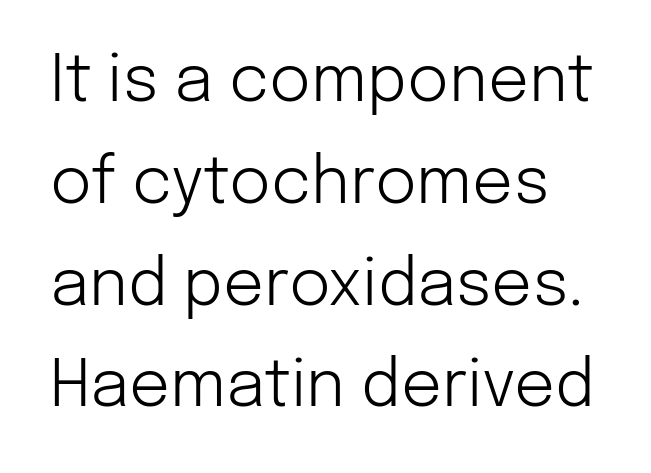
You could not count columns in this text — the font is proportionally spaced. Quick note: underline off. Ink coverage per letter is moderate at most. Letterform terminals end flat and unadorned throughout the passage. The font's upright variant was chosen for this text. What stands out about the letter spacing? Nothing — it is the standard amount.
